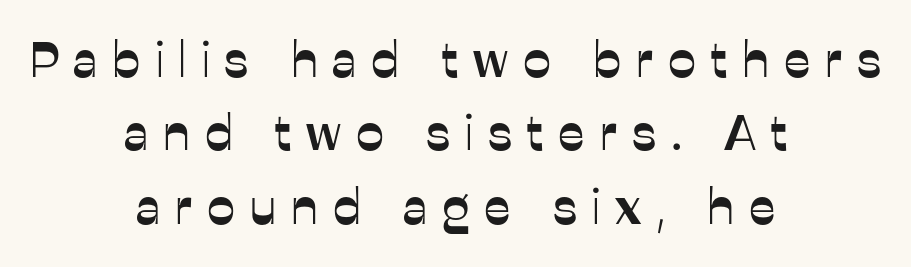
{"serif": "no", "italic": "no", "width": "normal", "stroke_contrast": "low", "x_height": "medium", "monospaced": "no", "underline": "no", "align": "center", "line_spacing": "normal", "line_spacing_ratio": 1.47, "letter_spacing": "wide", "letter_spacing_em": 0.3, "glyph_px": 50}
